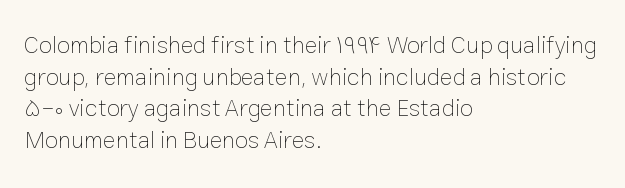
The image shows 24 px text type, upright; set left-aligned, normal line spacing (1.32x), normal letter spacing, not underlined.
